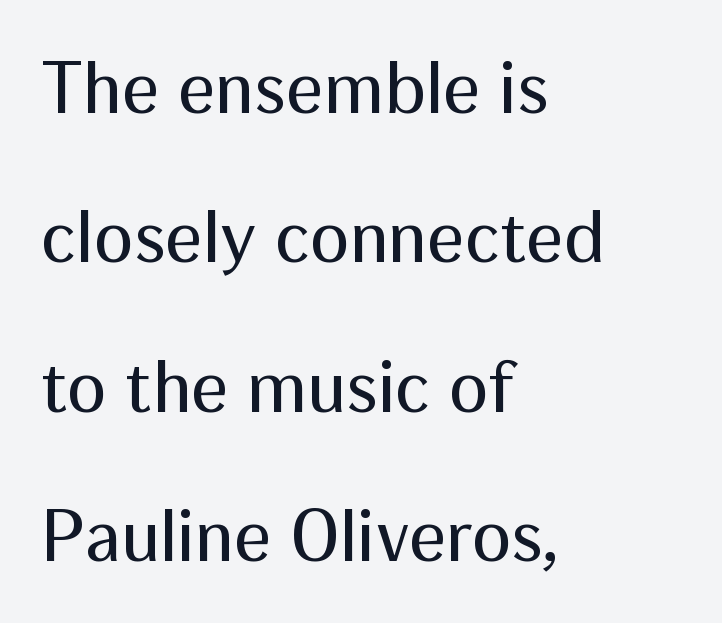
The image shows 74 px regular-weight sans-serif type, upright; set left-aligned, loose line spacing (2.02x), normal letter spacing, not underlined; medium stroke contrast and a medium x-height.
